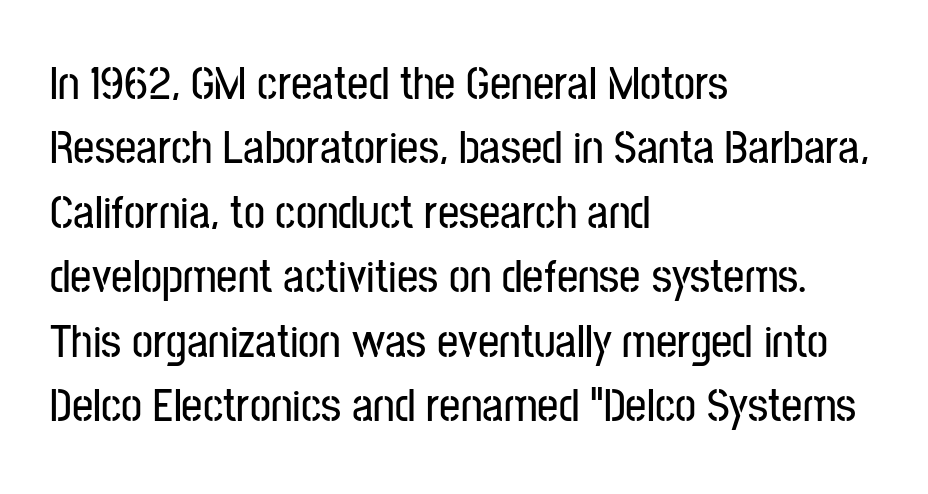
The image shows 47 px condensed sans-serif type, upright; set left-aligned, normal line spacing (1.37x), normal letter spacing, not underlined; low stroke contrast and a medium x-height.
